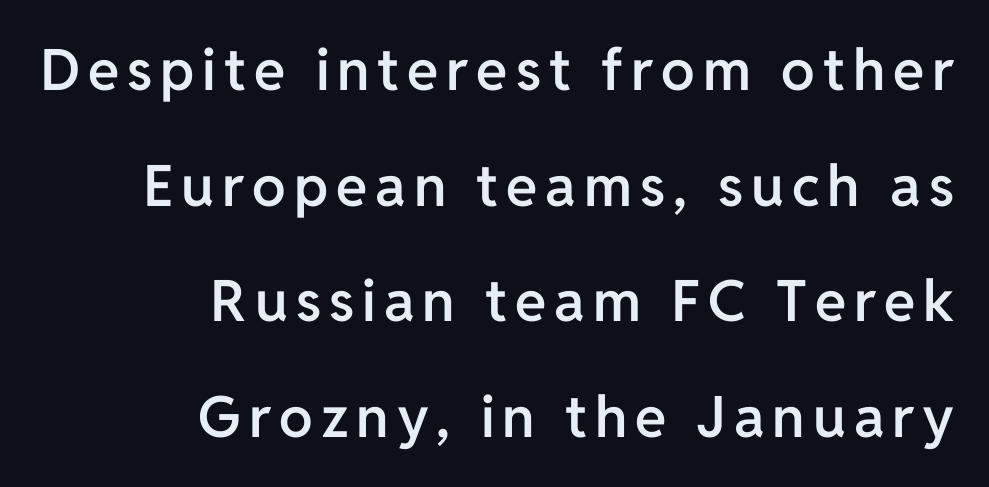
The text was rendered using a sans face with plain stroke endings. The lines in this sample share a right terminus and differ only in where they begin. This sample has the flowing, uneven cadence of proportional lettering. The rendering uses a semibold face; strokes are thickened but not to full bold. This is the regular roman posture of the typeface.
